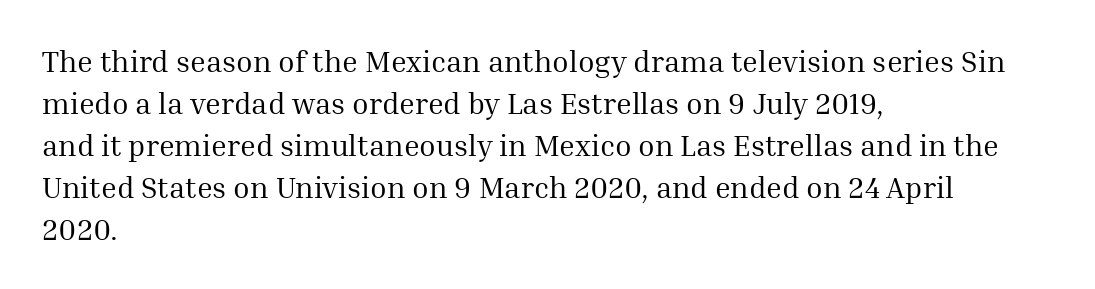
The horizontal fit of the characters is conventional and even. The letters look calm and open, with moderate or lighter stems. The rendering uses natural spacing where letterforms have individual widths. The typeface chosen for these lines features serifs. This is the regular roman posture of the typeface.
